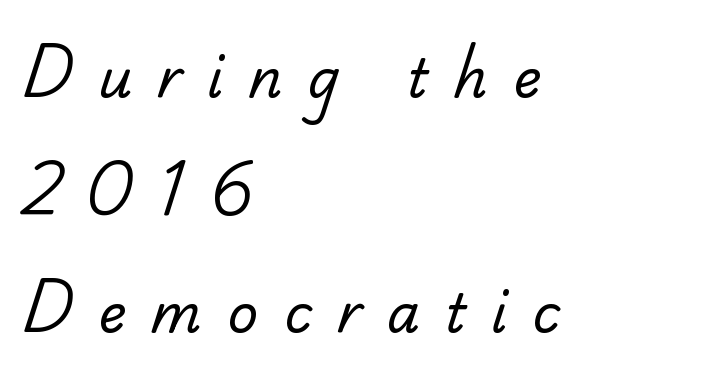
{"serif": "yes", "bold": "no", "weight": "regular", "width": "normal", "stroke_contrast": "low", "x_height": "small", "monospaced": "no", "underline": "no", "align": "left", "line_spacing": "loose", "line_spacing_ratio": 2.22, "letter_spacing": "wide", "letter_spacing_em": 0.48, "glyph_px": 53}
